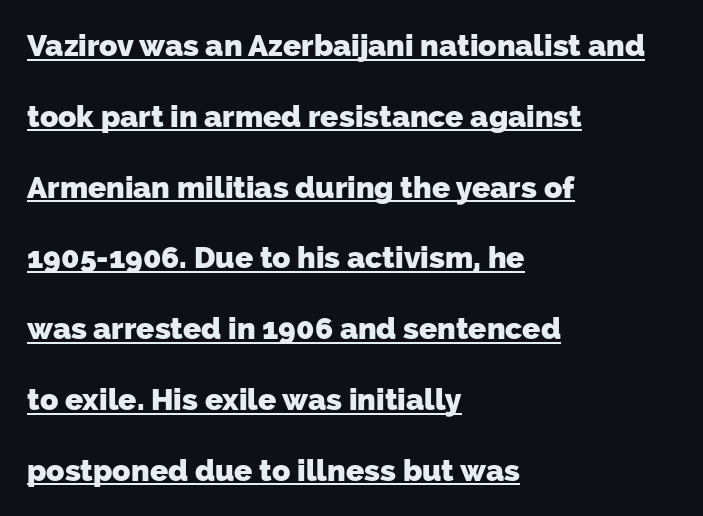
Spacing verdict: proportional, widths tailored to each character. Is there an underline? Yes — a line sits under the letters. A classic flush-left, rag-right setting is used for this passage. A sans-serif font was chosen for this passage.
